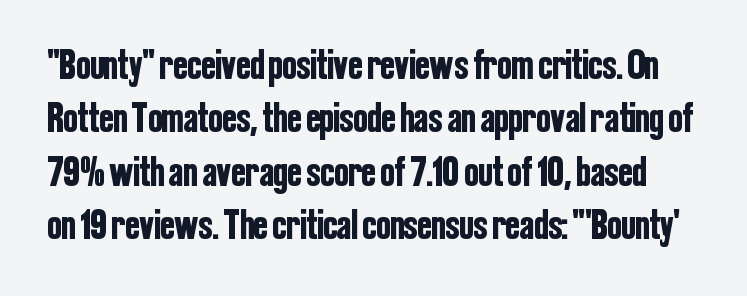
This is roman type, the default non-slanted kind. Anything drawn beneath the words? Only blank space. Classification — sans serif. One glance says typical: line gaps are just what's usual.
